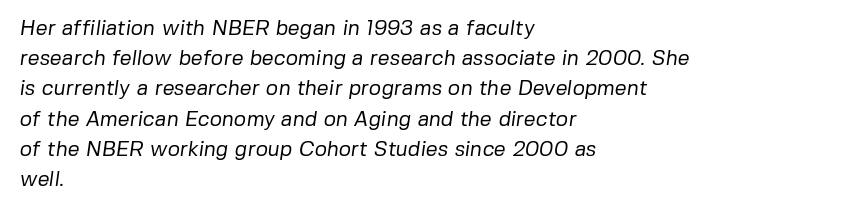
The image shows 21 px text type; set left-aligned, normal line spacing (1.44x), normal letter spacing, not underlined.
